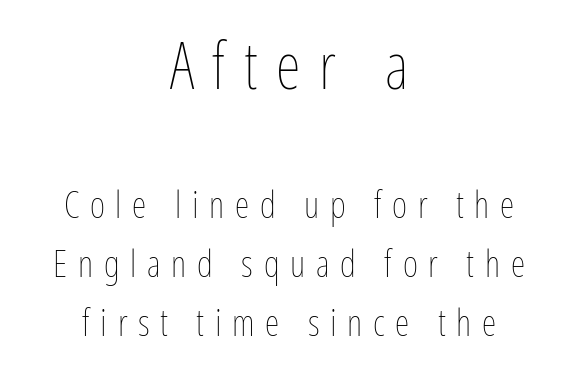
The letterforms sit at book weight or below. Look at the glyph heights: the upper group is clearly the bigger setting. Italic? Not at all — the glyphs are vertical. This rendering widens character spacing well past its baseline value. Rows of type keep a routine distance in the vertical direction. A typesetter would call this proportional, since set widths differ per character.
